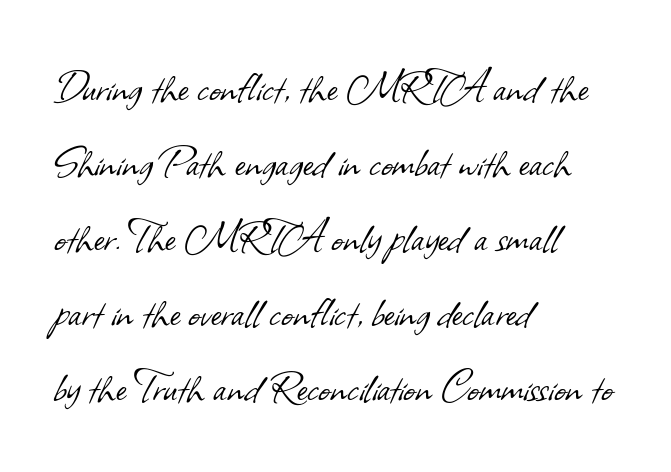
Counters stay open thanks to moderate or lighter strokes. The space directly below the letters is spotless. The letters sit at their default tracking, neither squeezed nor spread. Note the varied advance widths — an 'i' is clearly narrower than an 'm'. Reading down the block, your eye returns to a fixed left position each line. These lines sit exactly where default settings would place them.
